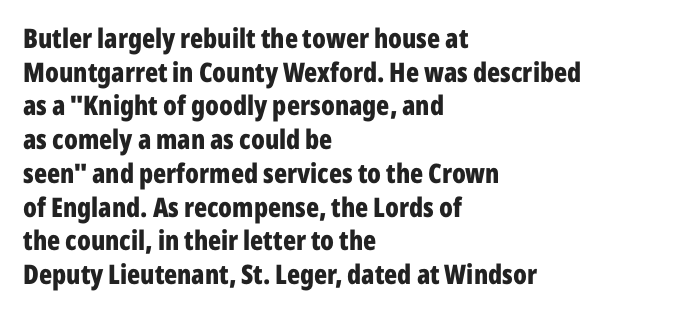
The image shows 27 px bold type, upright; set left-aligned, normal line spacing (1.25x), normal letter spacing, not underlined.
